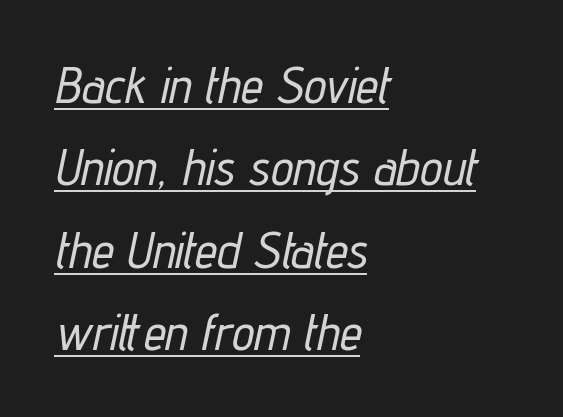
{"italic": "yes", "lean": "right", "slant_degrees": 12, "width": "condensed", "stroke_contrast": "low", "x_height": "medium", "monospaced": "no", "underline": "yes", "align": "left", "line_spacing": "normal", "line_spacing_ratio": 1.65, "letter_spacing": "normal", "letter_spacing_em": 0.0, "glyph_px": 50}
